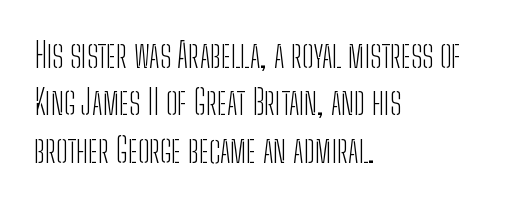
Glyph-to-glyph distance matches everyday printed text. You can tell it's not italic because the verticals are truly vertical. The passage shown stacks its lines at a standard gap. This is sans-serif lettering, the kind often seen on screens and signage.
